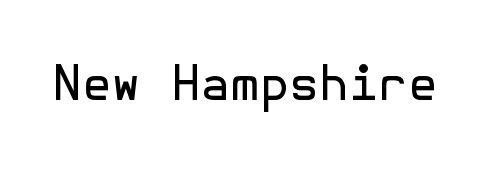
Words float on clear page, feet unadorned. The gaps between neighbouring characters are ordinary and unremarkable. This is roman type, the default non-slanted kind. Each letter's strokes conclude bluntly, with no projecting serifs.
